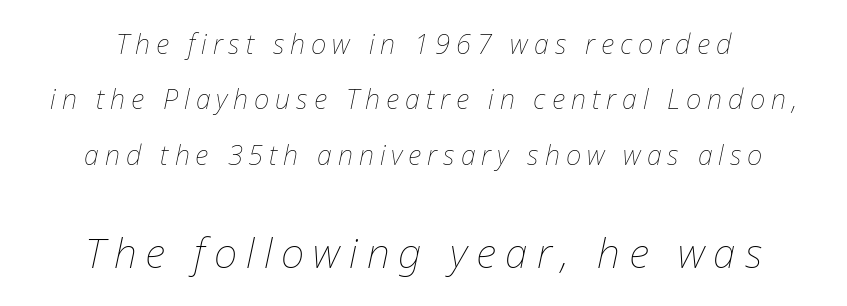
Q: Is the text bold? A: No.
Q: Is the text italic (slanted)? A: Yes, it leans right by about 12 degrees.
Q: Is the text underlined? A: No.
Q: How is the paragraph aligned? A: Centered.
Q: Is the spacing between letters normal or unusually wide? A: Unusually wide.
Q: Is the spacing between lines tight, normal or loose? A: Loose.
Q: Which block of text is set in a larger size, the first (top) or the second (bottom)? A: The second (bottom) one.
Q: Width (condensed, normal, or wide)? A: Normal.
Q: Stroke contrast? A: Low.
Q: x-height? A: Medium.
Q: Monospaced? A: No.
